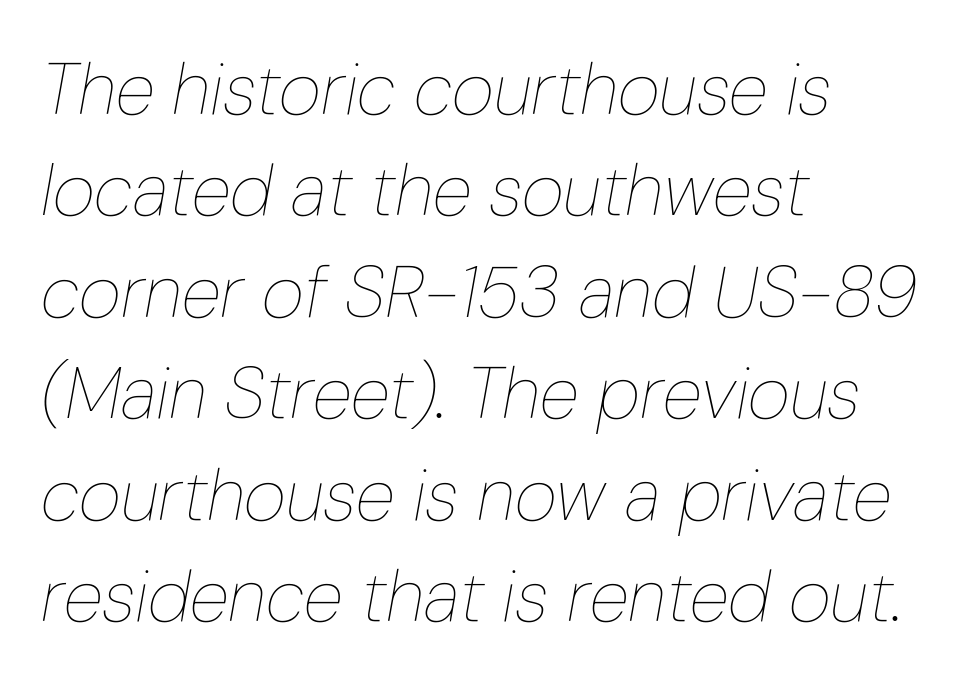
The image shows 73 px thin, condensed type, italic (leaning right); set left-aligned, normal line spacing (1.39x), normal letter spacing, not underlined; low stroke contrast and a medium x-height.
